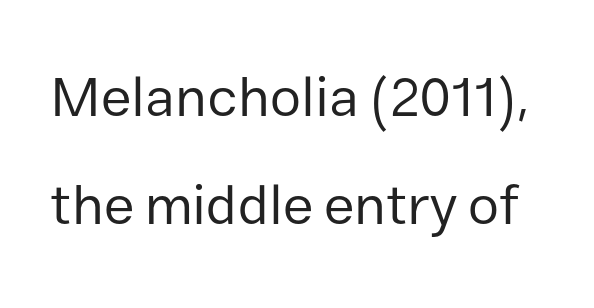
The image shows 56 px regular-weight sans-serif type, upright; set loose line spacing (1.93x), normal letter spacing, not underlined; low stroke contrast and a medium x-height.
